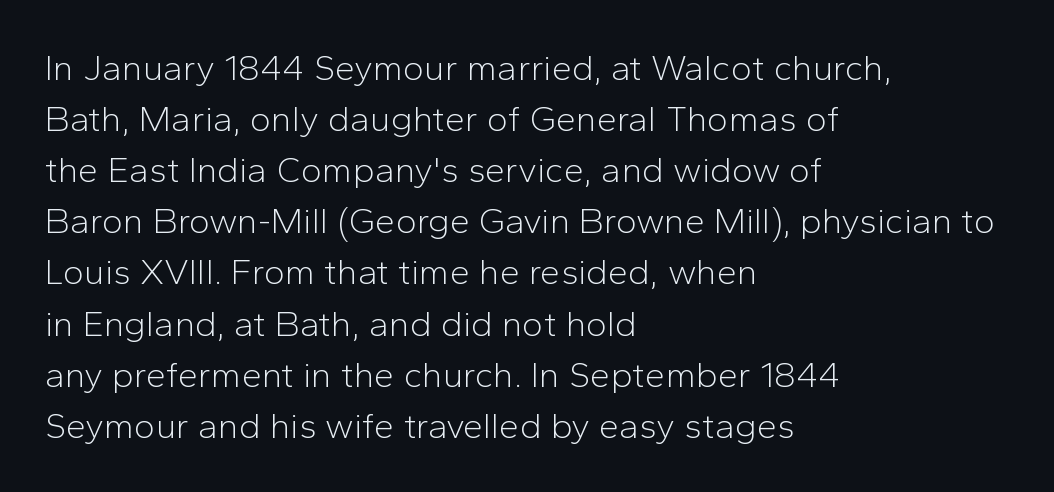
The font family rendered here belongs to the sans-serif group. The line-height multiplier appears to be the usual default. Tracking value appears to be zero — textbook default spacing. Character widths vary here, with narrow letters taking less room than wide ones. Every row of glyphs begins at an identical x-position on the left.
